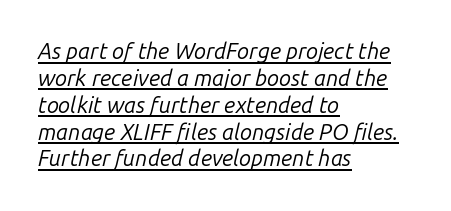
Q: Is the text bold? A: No.
Q: Is the text italic (slanted)? A: Yes, it leans right by about 14 degrees.
Q: Is the text underlined? A: Yes.
Q: How is the paragraph aligned? A: Left-aligned.
Q: Is the spacing between letters normal or unusually wide? A: Normal.
